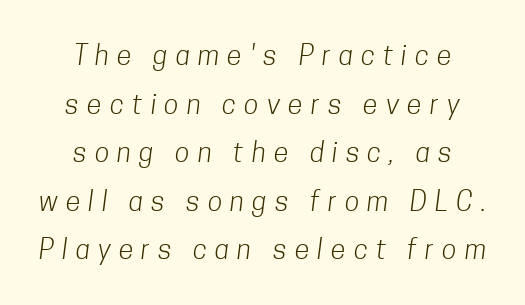
Each word looks stretched out because of the extra space between its letters. Each stroke keeps to a modest, everyday thickness or less. Alignment: centered. Just letters on the line, the space beneath them empty.
